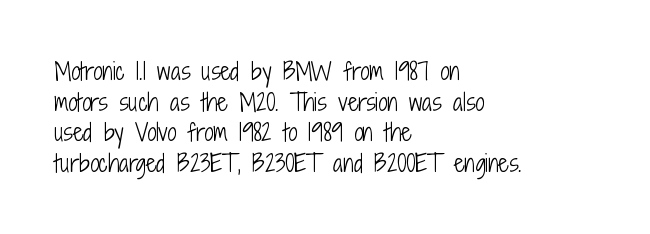
The image shows 23 px text type, upright; set left-aligned, normal line spacing (1.33x), normal letter spacing, not underlined.
